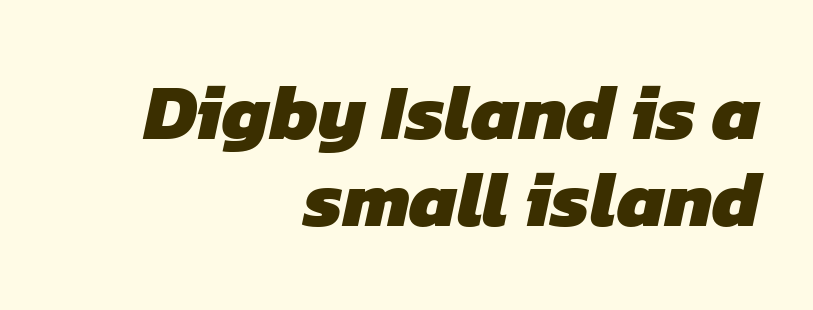
{"serif": "no", "bold": "yes", "weight": "heavy", "width": "normal", "stroke_contrast": "low", "x_height": "medium", "monospaced": "no", "underline": "no", "align": "right", "line_spacing": "tight", "line_spacing_ratio": 1.11, "letter_spacing": "normal", "letter_spacing_em": 0.0, "glyph_px": 78}
